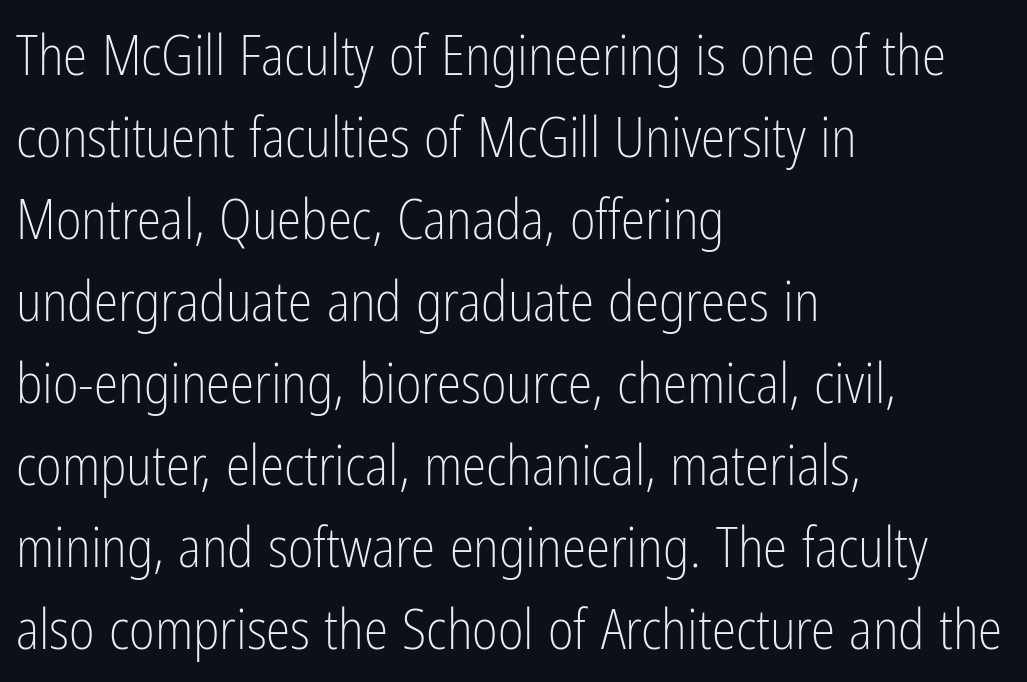
Caption: standard tracking, unaltered. The strokes are not fattened; the text isn't bold. One glance says typical: line gaps are just what's usual. Nothing sits at the stroke ends, so this counts as sans-serif. Visually the block forms a straight wall on the left and a jagged coastline on the right.
